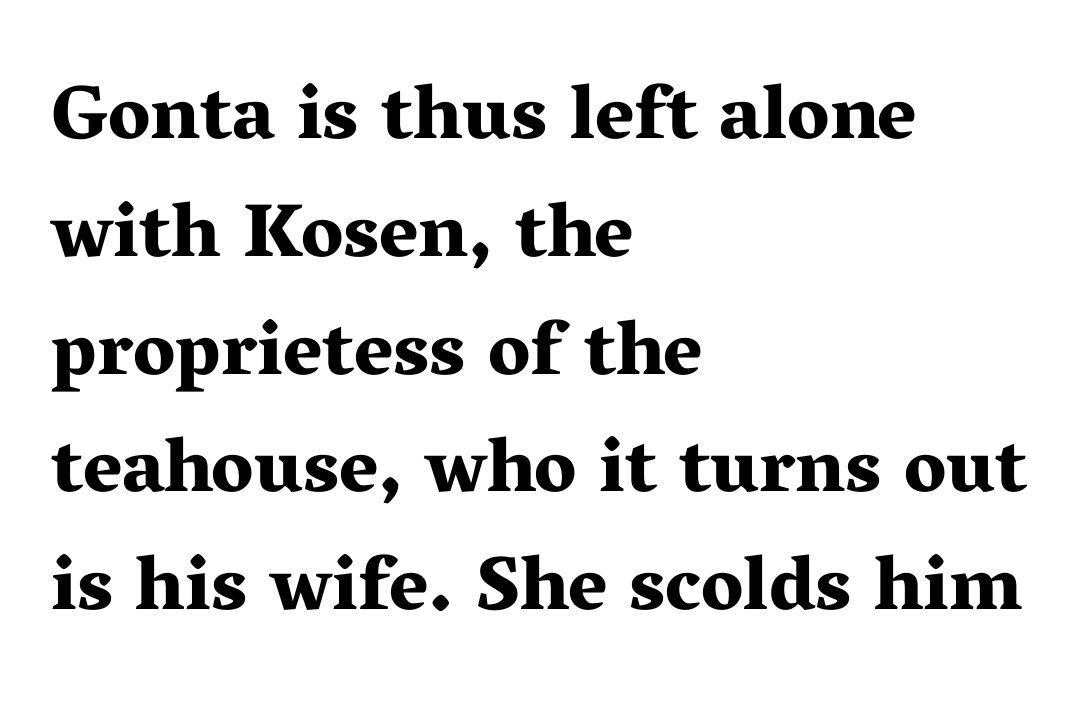
Check where the strokes stop: tiny serifs finish them off. The paragraph has a hard left edge and a soft right edge. Plenty of ink on the page — the face is bold. The lettering stays uniformly vertical, giving the passage a roman look.
